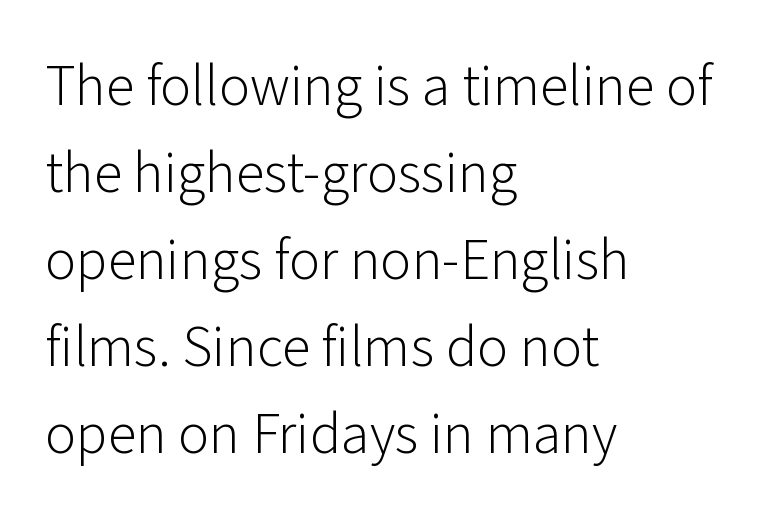
Q: Is the text bold? A: No.
Q: Is the text italic (slanted)? A: No, it is upright.
Q: Is the typeface a serif or a sans-serif typeface? A: Sans-serif.
Q: Is the text underlined? A: No.
Q: How is the paragraph aligned? A: Left-aligned.
Q: Is the spacing between letters normal or unusually wide? A: Normal.
Q: Is the spacing between lines tight, normal or loose? A: Normal.
Q: Width (condensed, normal, or wide)? A: Normal.
Q: Stroke contrast? A: Low.
Q: x-height? A: Medium.
Q: Monospaced? A: No.
